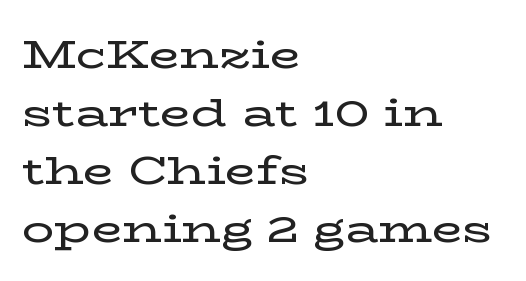
{"serif": "yes", "italic": "no", "width": "wide", "stroke_contrast": "low", "x_height": "medium", "monospaced": "no", "underline": "no", "align": "left", "line_spacing": "normal", "line_spacing_ratio": 1.45, "letter_spacing": "normal", "letter_spacing_em": 0.0, "glyph_px": 40}
